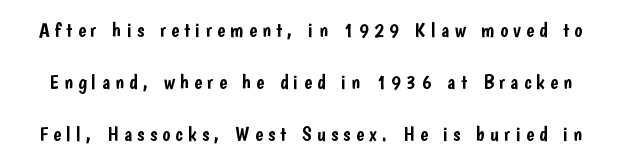
The image shows 21 px text type, upright; set loose line spacing (2.48x), unusually wide letter spacing (+0.25 em), not underlined.
